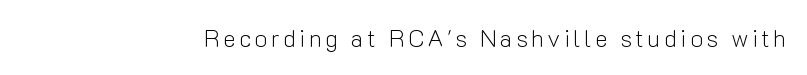
The image shows 24 px text type, upright; set not underlined.
